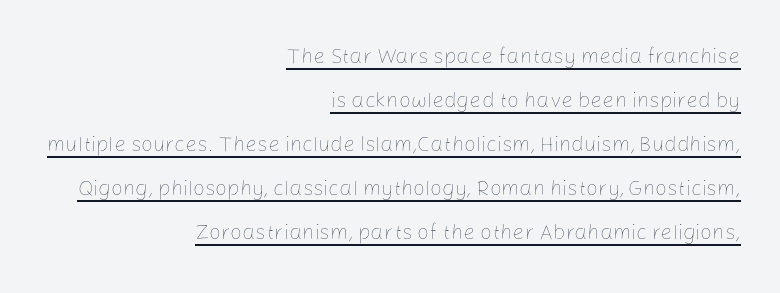
It's the straight-up-and-down kind of type. Is this a heavy cut? Hardly; it is regular or lighter. The paragraph shown leans on its right margin. A baseline rule has been typeset under these characters. The face used here is rendered with its standard letterfit. Widely set lines give the paragraph a tall, airy silhouette.
